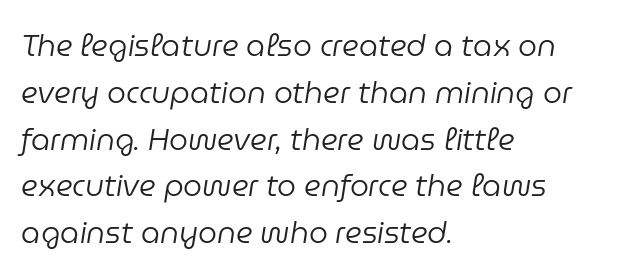
{"italic": "yes", "lean": "right", "slant_degrees": 9, "bold": "no", "weight": "regular", "width": "normal", "stroke_contrast": "low", "x_height": "medium", "monospaced": "no", "underline": "no", "align": "left", "line_spacing": "normal", "line_spacing_ratio": 1.56, "letter_spacing": "normal", "letter_spacing_em": 0.0, "glyph_px": 30}
